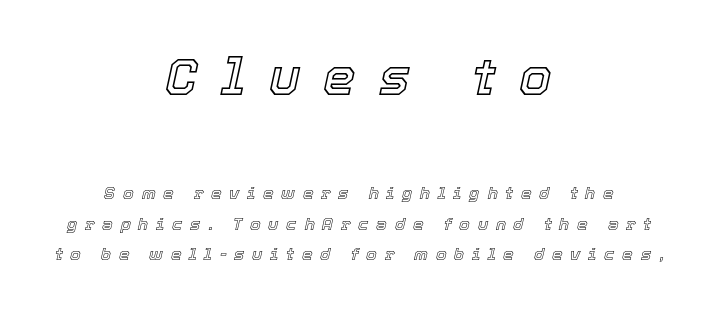
Short and long lines alike share a common midpoint. The string is rendered with underlining switched off. Is the letter spacing exaggerated? Yes — the characters are pushed far apart. Proportional: the letters do not fall into vertical columns.
